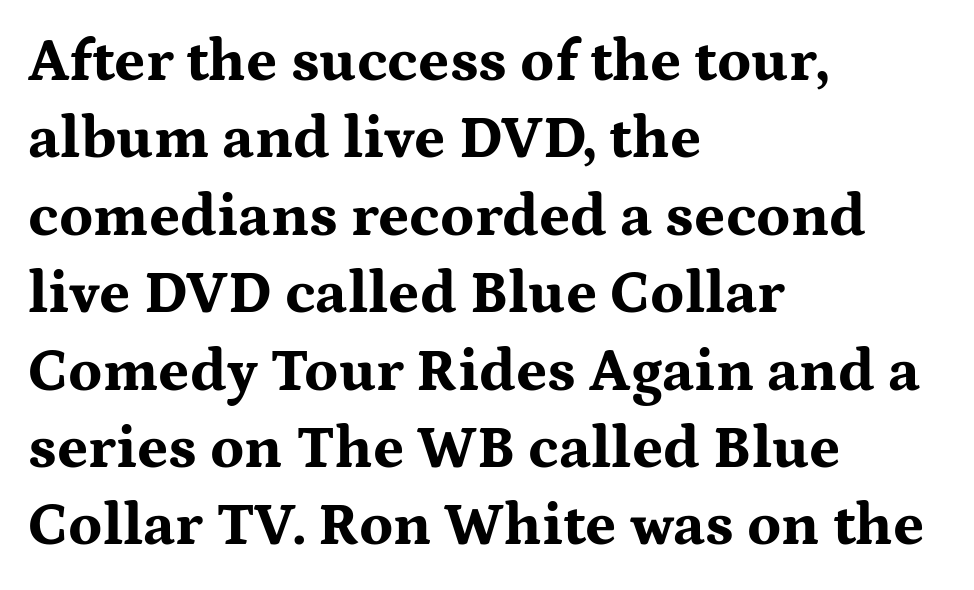
These lines stack with their left ends in a neat column. Thick stems and heavy bowls — unmistakably bold. What stands out about the letter spacing? Nothing — it is the standard amount. Italic? Not at all — the glyphs are vertical.
